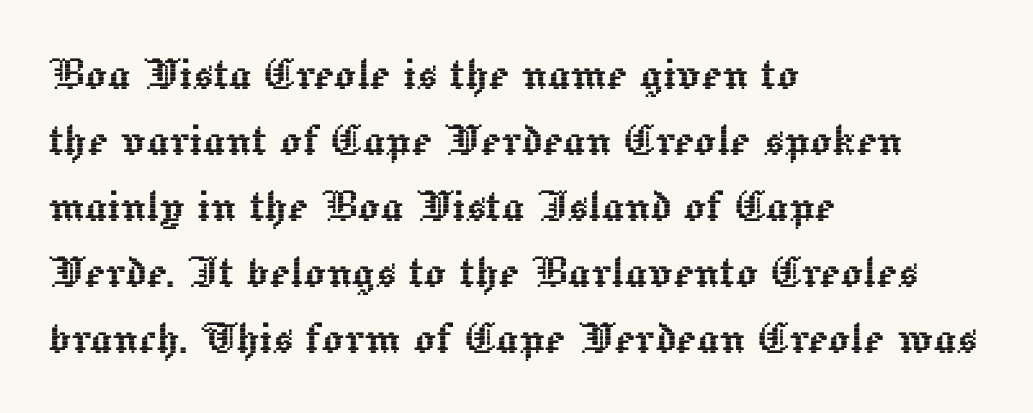
Q: Is the text italic (slanted)? A: No, it is upright.
Q: Is the text underlined? A: No.
Q: How is the paragraph aligned? A: Left-aligned.
Q: Is the spacing between letters normal or unusually wide? A: Normal.
Q: Width (condensed, normal, or wide)? A: Normal.
Q: x-height? A: Medium.
Q: Monospaced? A: No.
